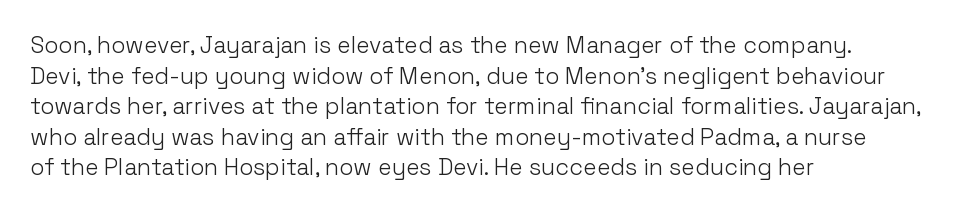
The image shows 23 px text type, upright; set left-aligned, normal line spacing (1.33x), normal letter spacing, not underlined.
